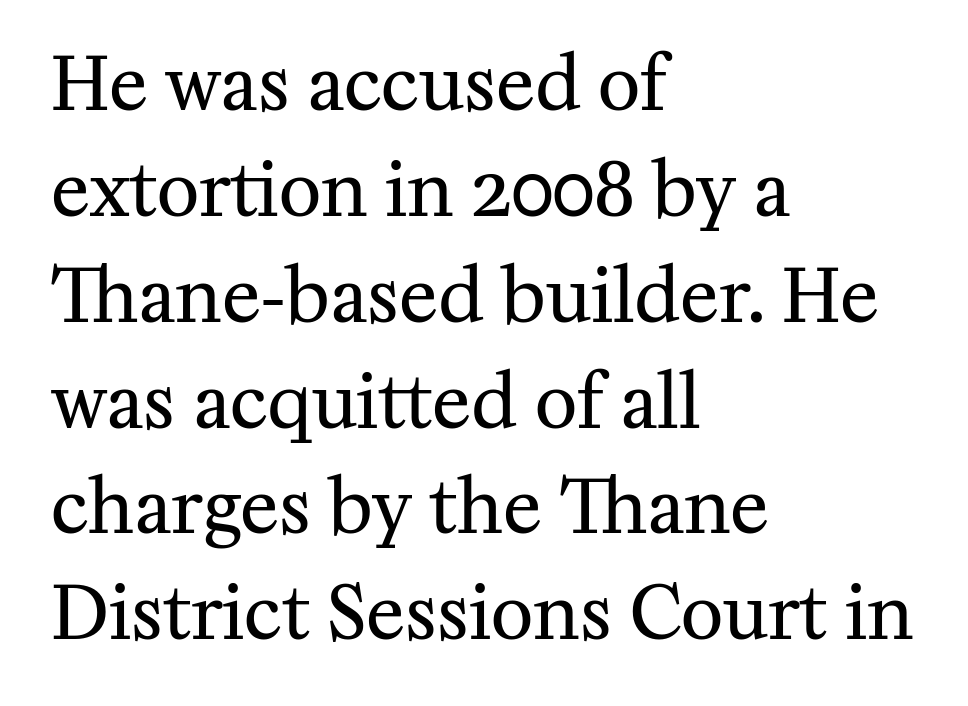
The strokes are not fattened; the text isn't bold. This rendering leaves character spacing at its baseline value. Observe the serifs anchoring each vertical stroke in this sample. The designer left line spacing at the default. The lettering stays uniformly vertical, giving the passage a roman look.
